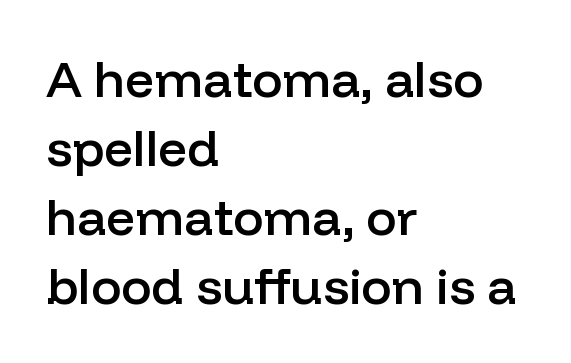
{"serif": "no", "italic": "no", "bold": "semi", "weight": "semibold", "width": "normal", "stroke_contrast": "low", "x_height": "medium", "monospaced": "no", "underline": "no", "align": "left", "line_spacing": "normal", "line_spacing_ratio": 1.35, "letter_spacing": "normal", "letter_spacing_em": 0.0, "glyph_px": 51}
